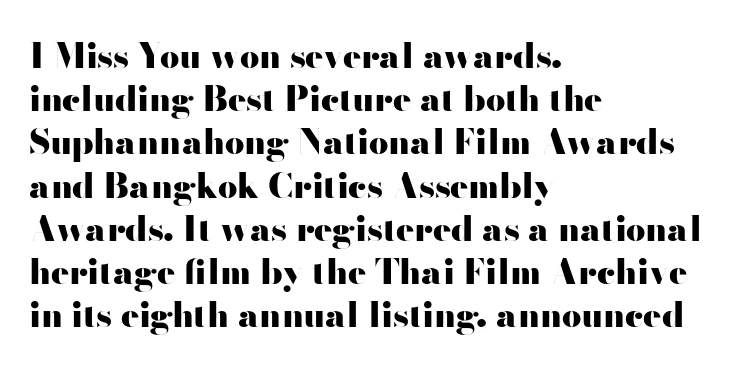
{"serif": "no", "italic": "no", "bold": "yes", "weight": "heavy", "width": "wide", "stroke_contrast": "high", "x_height": "small", "monospaced": "no", "underline": "no", "align": "left", "line_spacing": "normal", "line_spacing_ratio": 1.27, "letter_spacing": "normal", "letter_spacing_em": 0.0, "glyph_px": 34}
